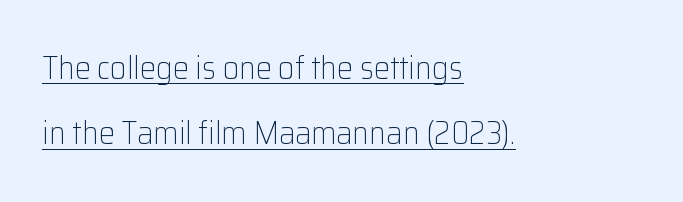
In terms of letterspacing, this is plain default setting. The passage shown is underscored from start to finish. Loosely led — the rows are spread out. The axis of the letterforms is exactly vertical.
